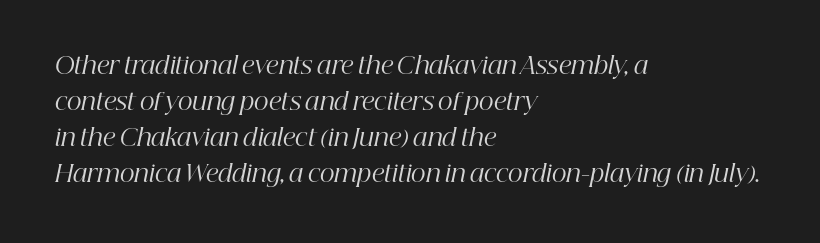
This rendering features lettering with no underline. The strokes carry an ordinary text weight at most. Does the lettering tilt? It does — this is italic. If you measured baseline to baseline, you'd find a middling distance. Reading down the block, your eye returns to a fixed left position each line.
